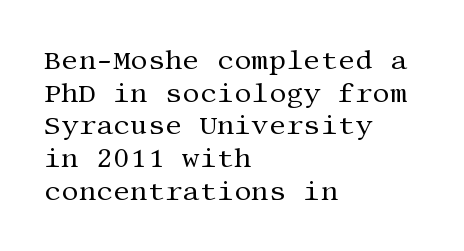
Q: Is the text bold? A: No.
Q: Is the text italic (slanted)? A: No, it is upright.
Q: Is the text underlined? A: No.
Q: How is the paragraph aligned? A: Left-aligned.
Q: Is the spacing between letters normal or unusually wide? A: Normal.
